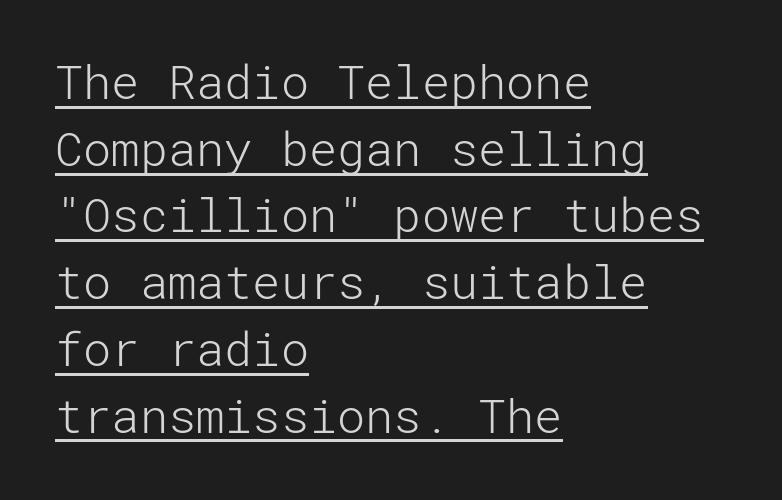
{"serif": "no", "italic": "no", "bold": "no", "weight": "light", "width": "normal", "stroke_contrast": "low", "x_height": "medium", "underline": "yes", "align": "left", "line_spacing": "normal", "line_spacing_ratio": 1.42, "letter_spacing": "normal", "letter_spacing_em": 0.0, "glyph_px": 47}
